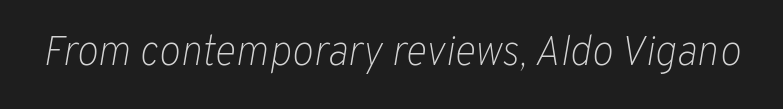
{"italic": "yes", "lean": "right", "slant_degrees": 10, "bold": "no", "weight": "light", "width": "normal", "stroke_contrast": "low", "x_height": "medium", "monospaced": "no", "underline": "no", "letter_spacing": "normal", "letter_spacing_em": 0.0, "glyph_px": 41}
